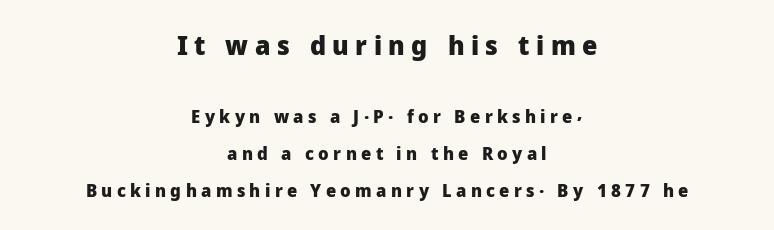
{"italic": "no", "bold": "yes", "underline": "no", "align": "center", "line_spacing": "loose", "line_spacing_ratio": 2.06, "letter_spacing": "wide", "letter_spacing_em": 0.24, "larger_block": "first", "size_ratio": 1.5, "glyph_px": 27}
